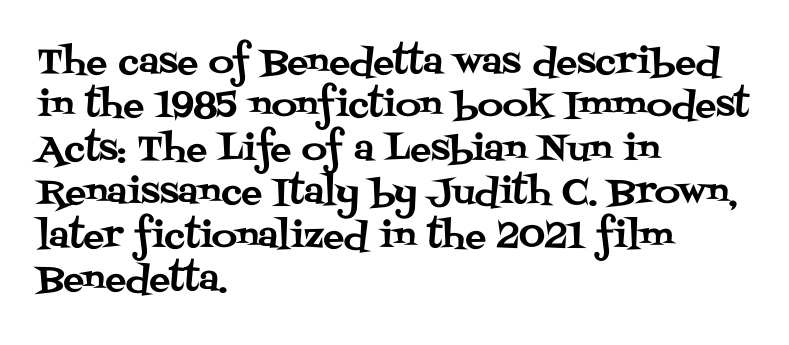
The image shows 35 px serif type, upright; set left-aligned, line spacing 1.24x, normal letter spacing, not underlined; medium stroke contrast and a large x-height.
